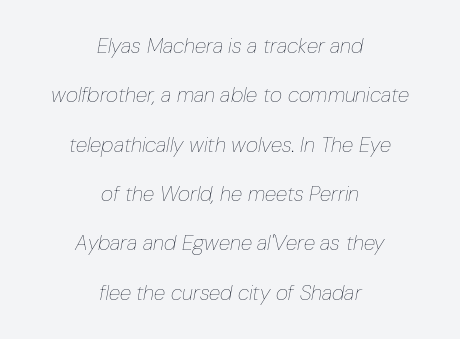
Each row of text sits above clean, open space. Teacher's note: observe the equal gaps on both sides — that is centered alignment. The letters sit at their default tracking, neither squeezed nor spread. Characters are canted at an angle relative to the baseline's perpendicular.
